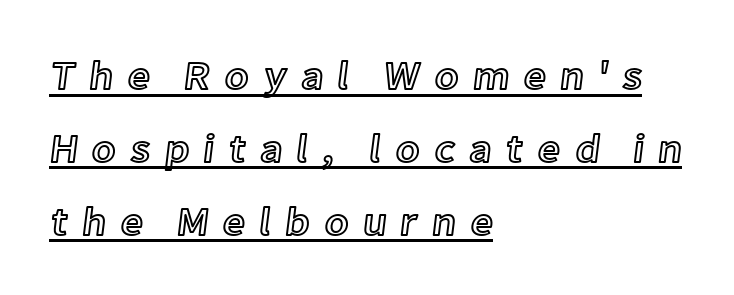
Q: Is the text italic (slanted)? A: Yes.
Q: Is the text underlined? A: Yes.
Q: How is the paragraph aligned? A: Left-aligned.
Q: Is the spacing between letters normal or unusually wide? A: Unusually wide.
Q: Width (condensed, normal, or wide)? A: Normal.
Q: x-height? A: Medium.
Q: Monospaced? A: No.
